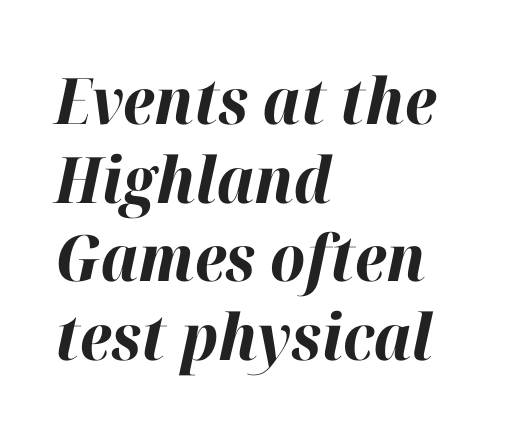
Q: Is the text bold? A: Yes.
Q: Is the text italic (slanted)? A: Yes, it leans right by about 12 degrees.
Q: Is the text underlined? A: No.
Q: How is the paragraph aligned? A: Left-aligned.
Q: Is the spacing between letters normal or unusually wide? A: Normal.
Q: Width (condensed, normal, or wide)? A: Normal.
Q: Stroke contrast? A: High.
Q: x-height? A: Medium.
Q: Monospaced? A: No.
